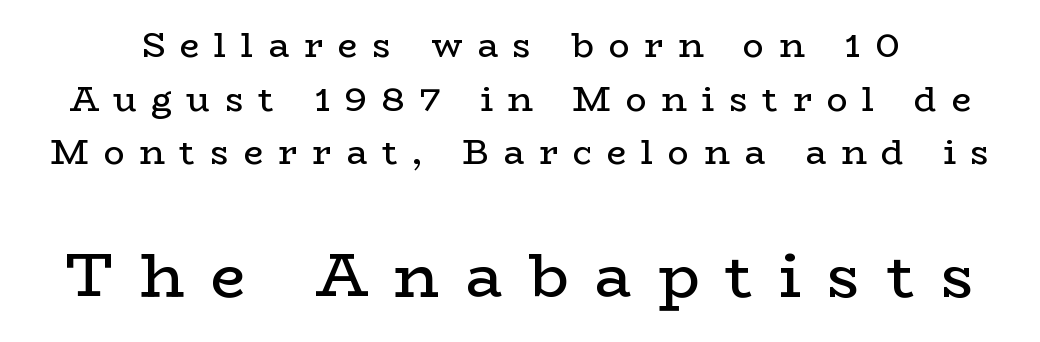
Q: Is the text bold? A: No.
Q: Is the text italic (slanted)? A: No, it is upright.
Q: Is the typeface a serif or a sans-serif typeface? A: Serif.
Q: Is the text underlined? A: No.
Q: Is the spacing between letters normal or unusually wide? A: Unusually wide.
Q: Is the spacing between lines tight, normal or loose? A: Normal.
Q: Which block of text is set in a larger size, the first (top) or the second (bottom)? A: The second (bottom) one.
Q: Width (condensed, normal, or wide)? A: Wide.
Q: Stroke contrast? A: Low.
Q: x-height? A: Medium.
Q: Monospaced? A: No.
